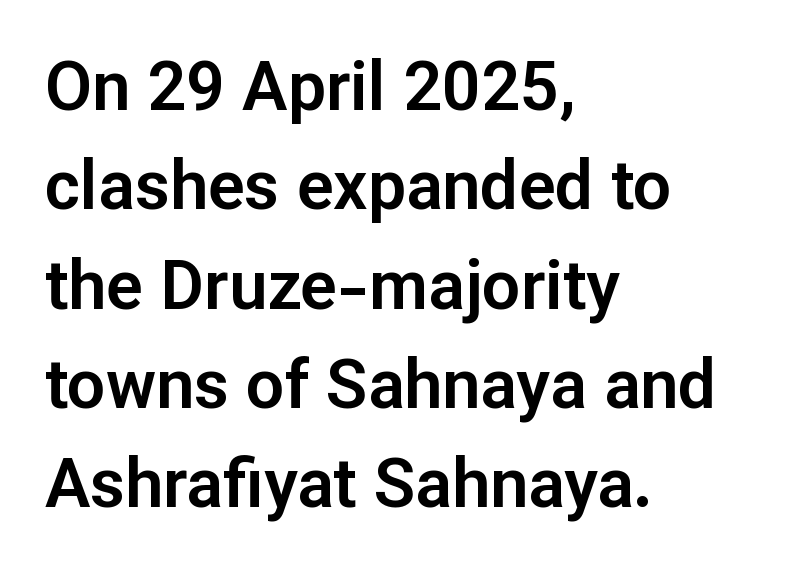
{"serif": "no", "italic": "no", "width": "normal", "stroke_contrast": "low", "x_height": "medium", "monospaced": "no", "underline": "no", "align": "left", "line_spacing": "normal", "line_spacing_ratio": 1.46, "letter_spacing": "normal", "letter_spacing_em": 0.0, "glyph_px": 68}
